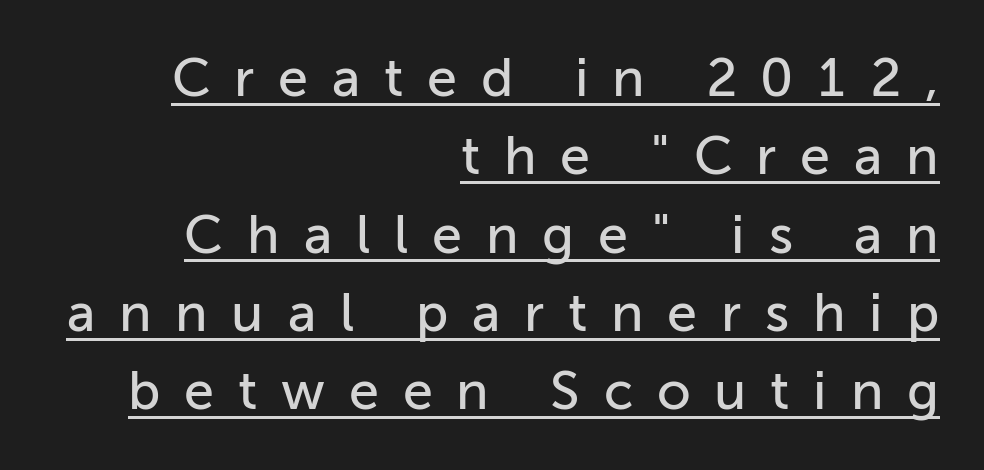
Q: Is the text italic (slanted)? A: No, it is upright.
Q: Is the typeface a serif or a sans-serif typeface? A: Sans-serif.
Q: Is the text underlined? A: Yes.
Q: How is the paragraph aligned? A: Right-aligned.
Q: Is the spacing between letters normal or unusually wide? A: Unusually wide.
Q: Is the spacing between lines tight, normal or loose? A: Normal.
Q: Width (condensed, normal, or wide)? A: Normal.
Q: Stroke contrast? A: Low.
Q: x-height? A: Medium.
Q: Monospaced? A: No.
